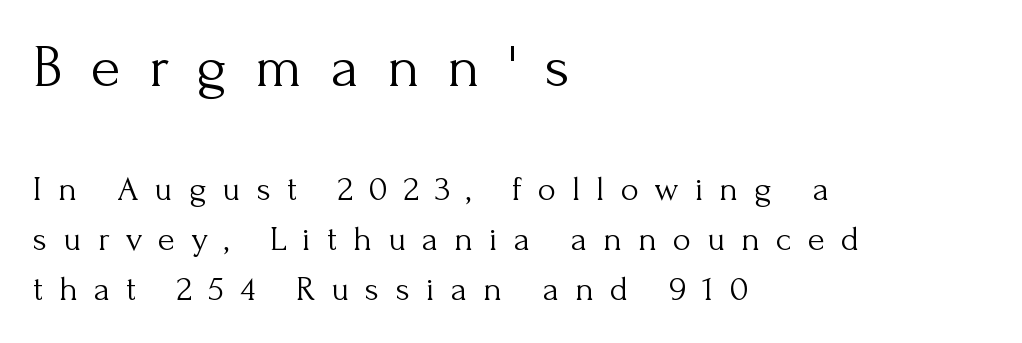
Spacing verdict: proportional, widths tailored to each character. Descenders hang freely into open space. Which of the two is more prominent by size? The first, at the top. Nope, not italic — everything's standing straight.
